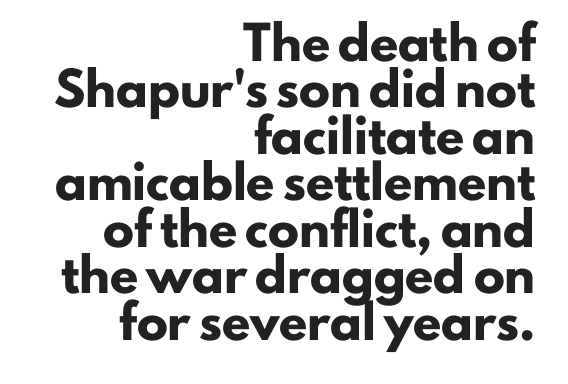
{"serif": "no", "italic": "no", "bold": "yes", "weight": "heavy", "width": "normal", "stroke_contrast": "low", "x_height": "small", "monospaced": "no", "underline": "no", "align": "right", "line_spacing": "normal", "line_spacing_ratio": 1.5, "letter_spacing": "normal", "letter_spacing_em": 0.0, "glyph_px": 31}
